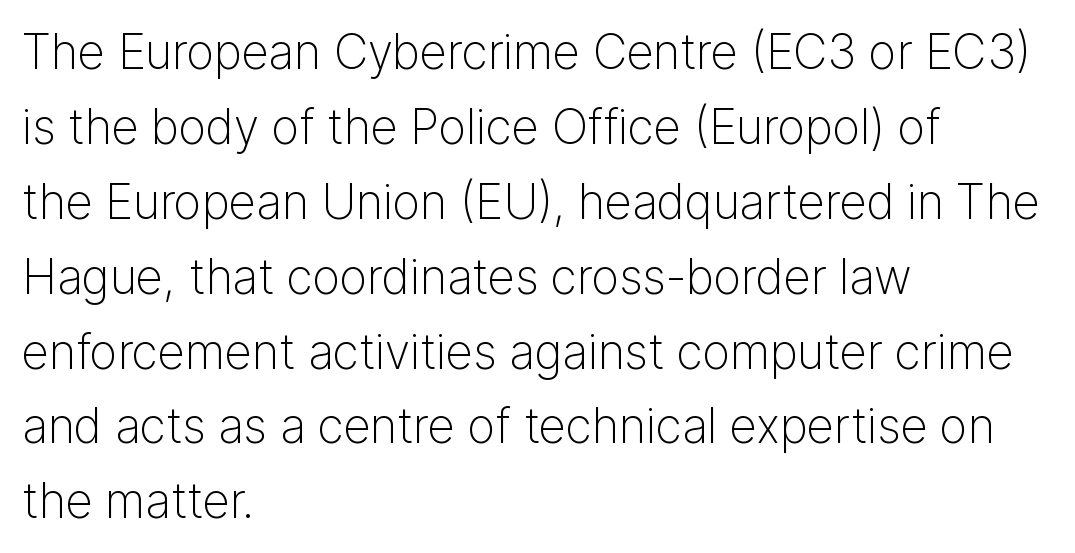
Q: Is the text bold? A: No.
Q: Is the text italic (slanted)? A: No, it is upright.
Q: Is the typeface a serif or a sans-serif typeface? A: Sans-serif.
Q: Is the text underlined? A: No.
Q: How is the paragraph aligned? A: Left-aligned.
Q: Is the spacing between letters normal or unusually wide? A: Normal.
Q: Is the spacing between lines tight, normal or loose? A: Normal.
Q: Width (condensed, normal, or wide)? A: Normal.
Q: Stroke contrast? A: Low.
Q: x-height? A: Medium.
Q: Monospaced? A: No.
